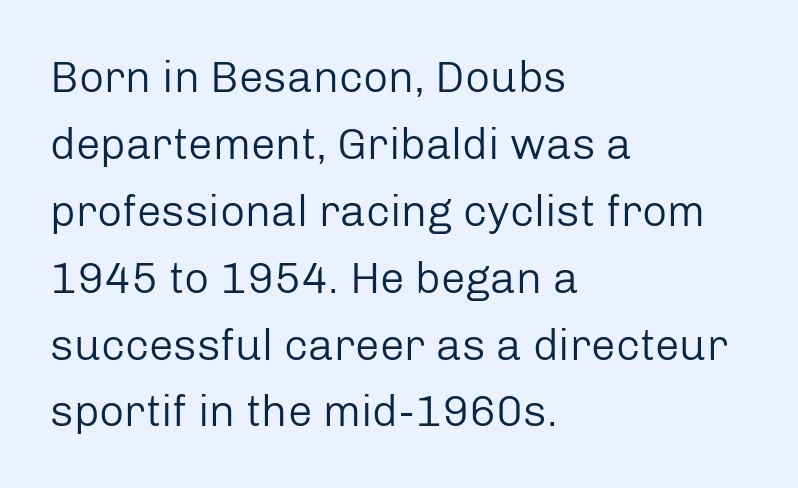
Successive baselines arrive at the customary interval. Nothing heavy about these letters — not bold at all. The rag falls on the right side of this text block. Are there feet on the stems? There aren't — it's a sans. This sample has the flowing, uneven cadence of proportional lettering.
